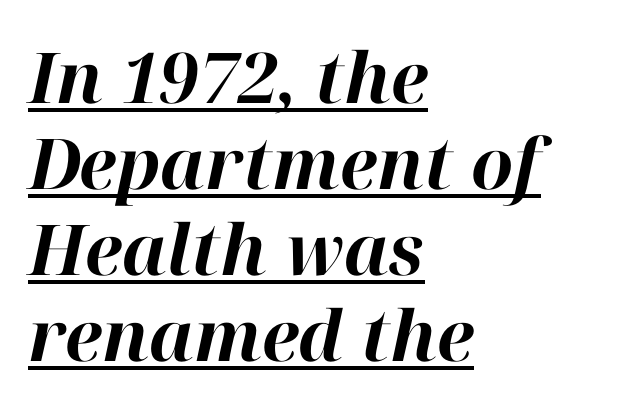
The image shows 70 px bold type, italic (leaning right); set left-aligned, line spacing 1.23x, normal letter spacing, underlined; high stroke contrast and a medium x-height.
